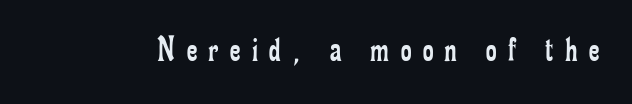
Q: Is the text bold? A: No.
Q: Is the text italic (slanted)? A: No, it is upright.
Q: Is the typeface a serif or a sans-serif typeface? A: Serif.
Q: Is the text underlined? A: No.
Q: Is the spacing between letters normal or unusually wide? A: Unusually wide.
Q: Width (condensed, normal, or wide)? A: Condensed.
Q: Stroke contrast? A: Low.
Q: x-height? A: Small.
Q: Monospaced? A: No.
